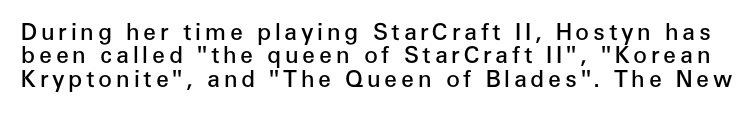
Strokes here are thickened, but only to semibold level. No word sits above an underline. The space between consecutive lines is stingy. This is roman type, the default non-slanted kind.
